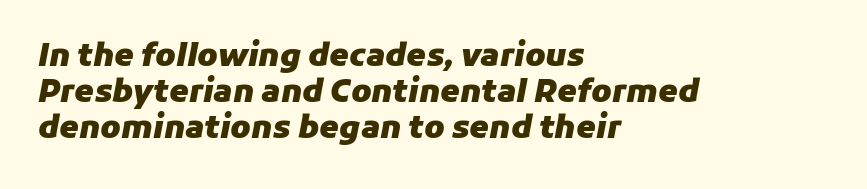
Spacing verdict: proportional, widths tailored to each character. Honestly, the letter spacing is just normal — you wouldn't notice it. The paragraph has a hard left edge and a soft right edge. Notice how the stems are inclined rather than vertical — that's the hallmark of italics. Chunky letters — that's bold for sure. Nobody drew a line under any word here.
